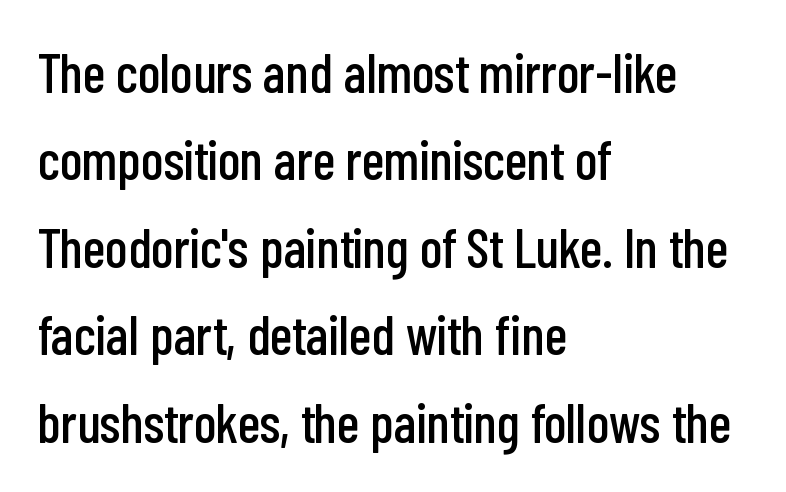
The image shows 55 px condensed sans-serif type, upright; set left-aligned, normal line spacing (1.59x), normal letter spacing, not underlined; low stroke contrast and a medium x-height.
